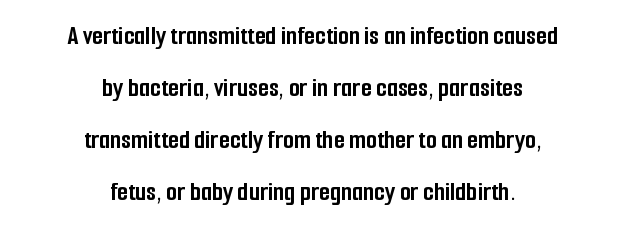
{"serif": "no", "italic": "no", "bold": "yes", "weight": "semibold", "width": "condensed", "stroke_contrast": "low", "x_height": "medium", "monospaced": "no", "underline": "no", "align": "center", "line_spacing_ratio": 1.86, "letter_spacing": "normal", "letter_spacing_em": 0.0, "glyph_px": 28}
